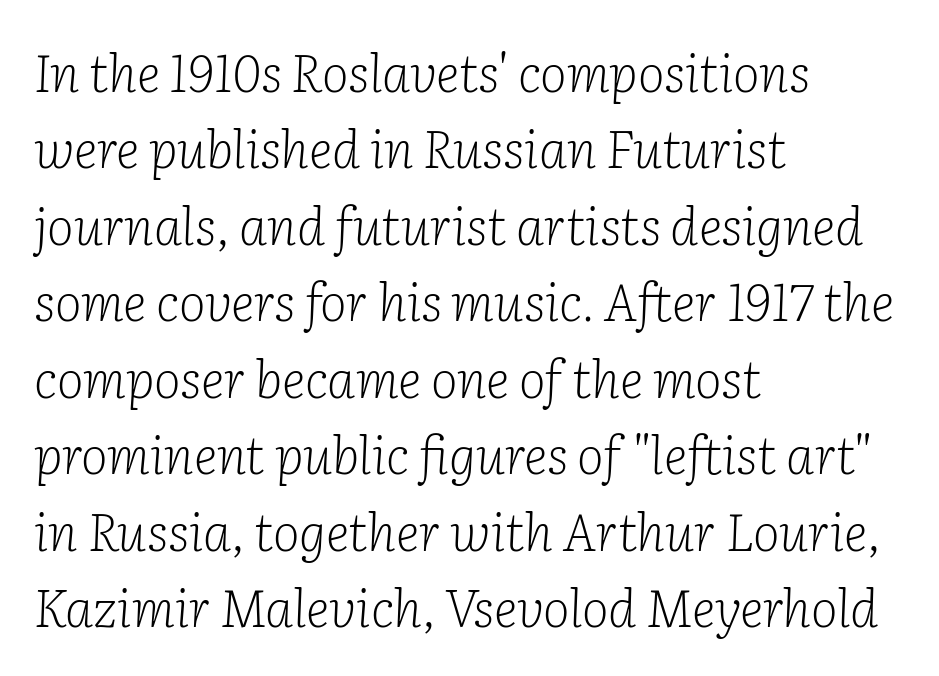
The lines in this sample share a left origin and differ only in where they stop. You could not count columns in this text — the font is proportionally spaced. The strokes carry an ordinary text weight at most. Here the glyphs are tracked normally, forming tight word shapes.
